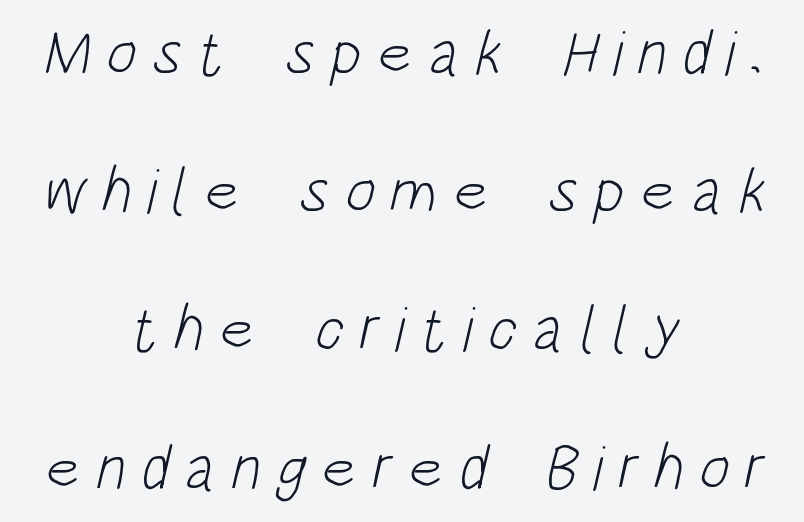
Horizontally, the lines are justified to the midpoint only. Loose tracking; the words dissolve into strings of separated letters. This sample has the flowing, uneven cadence of proportional lettering. A sans-serif font was chosen for this passage. The designer dialed line spacing up above the default.
